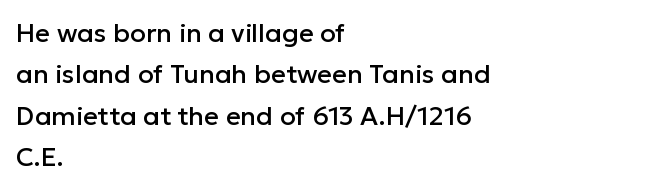
The image shows 26 px text type, upright; set left-aligned, normal line spacing (1.59x), normal letter spacing, not underlined.
